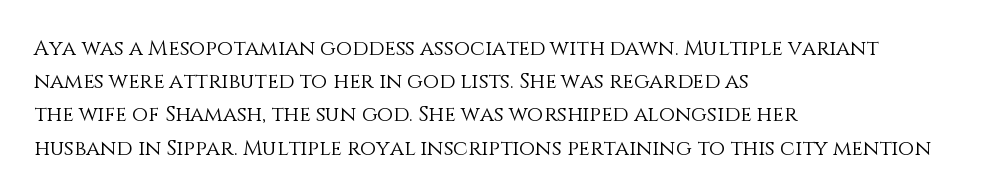
Q: Is the text bold? A: No.
Q: Is the text italic (slanted)? A: No, it is upright.
Q: Is the text underlined? A: No.
Q: How is the paragraph aligned? A: Left-aligned.
Q: Is the spacing between letters normal or unusually wide? A: Normal.
Q: Is the spacing between lines tight, normal or loose? A: Normal.
